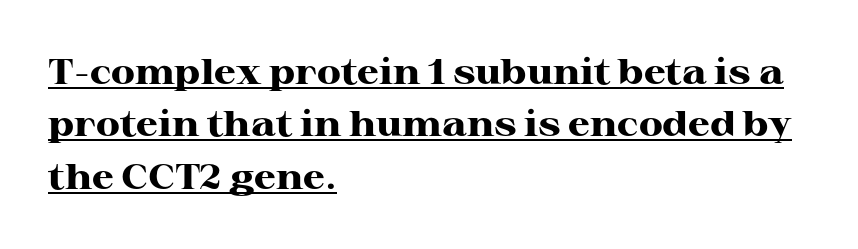
{"serif": "yes", "italic": "no", "bold": "yes", "weight": "heavy", "width": "wide", "stroke_contrast": "high", "x_height": "medium", "monospaced": "no", "underline": "yes", "align": "left", "line_spacing": "normal", "line_spacing_ratio": 1.5, "letter_spacing": "normal", "letter_spacing_em": 0.0, "glyph_px": 35}
